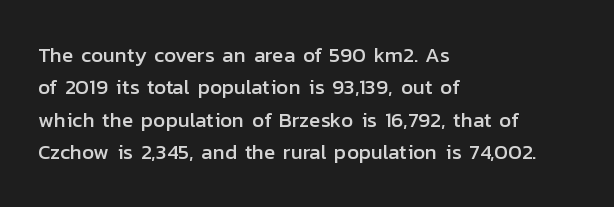
Glyph-to-glyph distance matches everyday printed text. Upright lettering throughout. Notice how descenders clear the ascenders below comfortably — that's standard leading. The strip under each line holds only bare page. Layout note: lines flush left.
